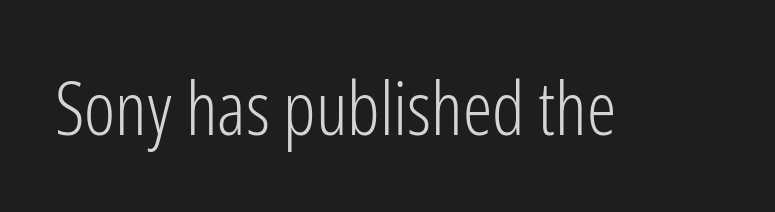
Each word holds together tightly as a unit, with standard inter-letter gaps. The weight would be labelled regular, book, light, or lighter still. Here the designer chose a conventional face with non-uniform glyph widths. This sample uses a sans-serif face. Only glyphs here, with clear space below each row. Ordinary non-slanted type is in use.
